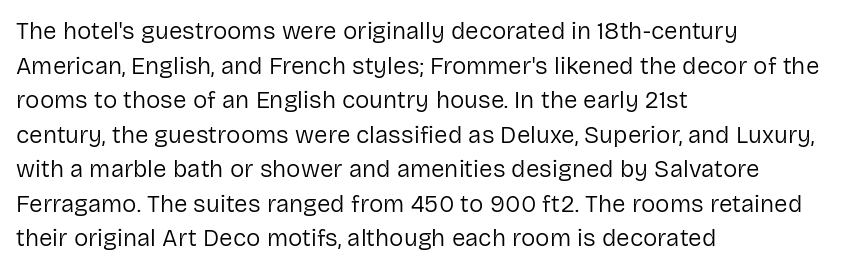
Regarding leading, the lines here are spaced in the standard way. The letters look calm and open, with moderate or lighter stems. Layout note: lines flush left. The rendering keeps characters at their native spacing. The lettering stays uniformly vertical, giving the passage a roman look. Underline: absent.
